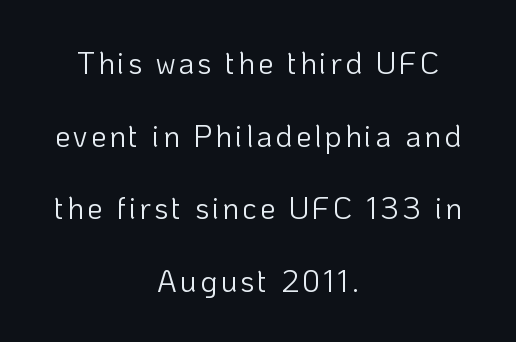
The image shows 30 px light sans-serif type, upright; set centered, loose line spacing (2.42x), not underlined; low stroke contrast and a medium x-height.
